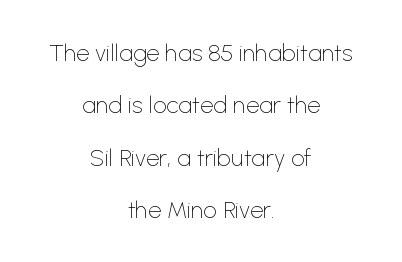
The image shows 24 px text type, upright; set centered, loose line spacing (2.18x), normal letter spacing, not underlined.
